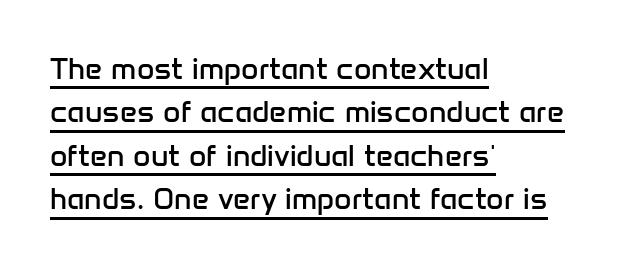
Q: Is the text bold? A: No.
Q: Is the text italic (slanted)? A: No, it is upright.
Q: Is the typeface a serif or a sans-serif typeface? A: Sans-serif.
Q: Is the text underlined? A: Yes.
Q: How is the paragraph aligned? A: Left-aligned.
Q: Is the spacing between letters normal or unusually wide? A: Normal.
Q: Is the spacing between lines tight, normal or loose? A: Normal.
Q: Width (condensed, normal, or wide)? A: Normal.
Q: Stroke contrast? A: Low.
Q: x-height? A: Medium.
Q: Monospaced? A: No.
